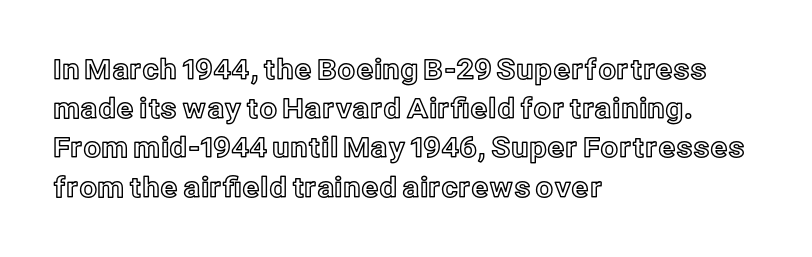
{"italic": "no", "width": "normal", "x_height": "medium", "monospaced": "no", "underline": "no", "align": "left", "line_spacing": "normal", "line_spacing_ratio": 1.4, "letter_spacing": "normal", "letter_spacing_em": 0.0, "glyph_px": 28}
